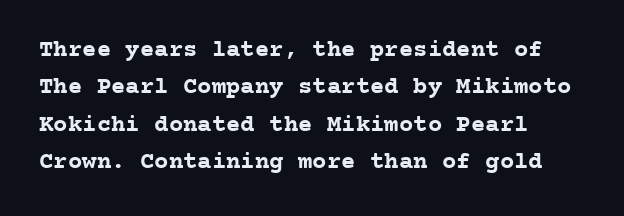
The image shows 24 px bold type, upright; set left-aligned, normal line spacing (1.56x), normal letter spacing, not underlined.
